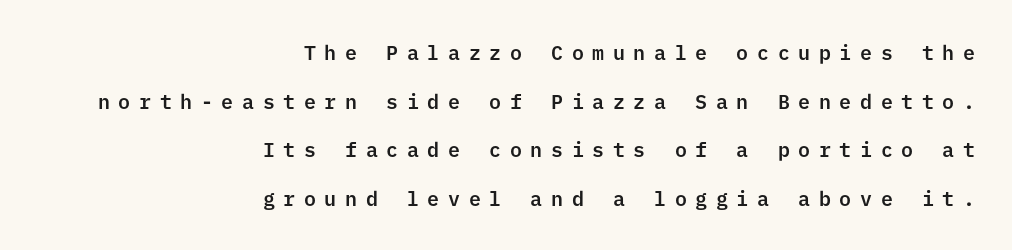
The image shows 20 px text type, upright; set right-aligned, loose line spacing (2.43x), unusually wide letter spacing (+0.43 em), not underlined.
